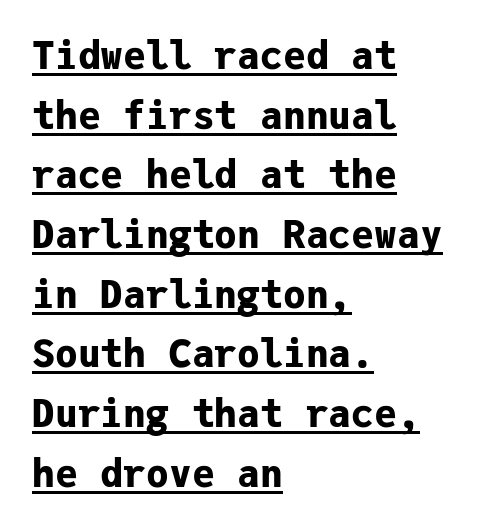
Q: Is the text bold? A: Yes.
Q: Is the text italic (slanted)? A: No, it is upright.
Q: Is the typeface a serif or a sans-serif typeface? A: Sans-serif.
Q: Is the text underlined? A: Yes.
Q: How is the paragraph aligned? A: Left-aligned.
Q: Is the spacing between letters normal or unusually wide? A: Normal.
Q: Is the spacing between lines tight, normal or loose? A: Normal.
Q: Width (condensed, normal, or wide)? A: Normal.
Q: Stroke contrast? A: Low.
Q: x-height? A: Medium.
Q: Monospaced? A: Yes.
